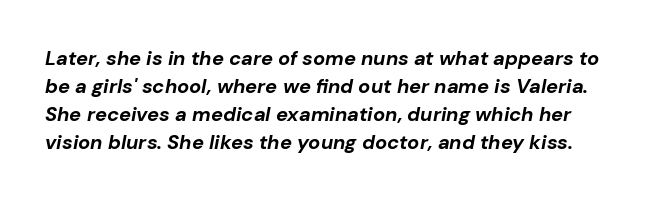
{"italic": "yes", "lean": "right", "slant_degrees": 10, "bold": "yes", "underline": "no", "line_spacing": "normal", "line_spacing_ratio": 1.4, "letter_spacing": "normal", "letter_spacing_em": 0.0, "glyph_px": 20}
